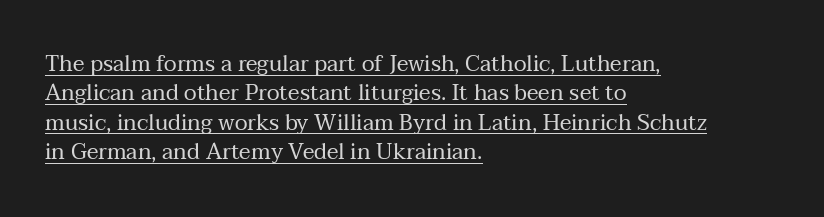
The image shows 22 px text type, upright; set left-aligned, normal line spacing (1.34x), normal letter spacing, underlined.
